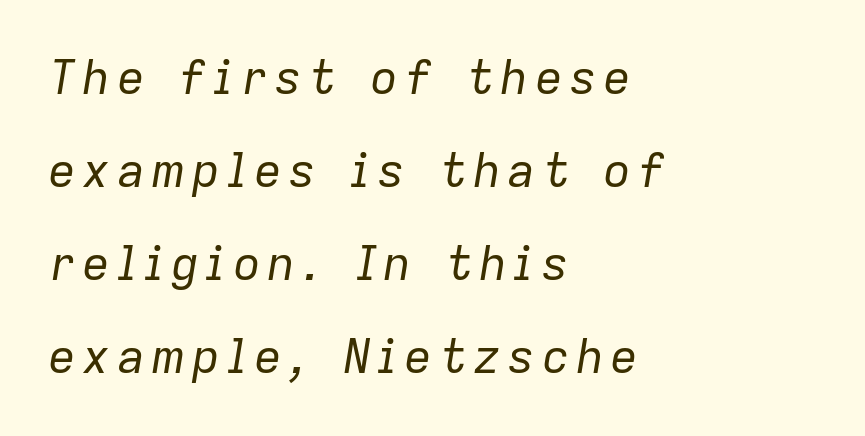
The text carries the slant typical of an italic or oblique font. Teacher's note: observe the even left margin — that is flush-left alignment. The gap between lines stays unmarked. The face used here is proportionally spaced, like ordinary book or web type.
